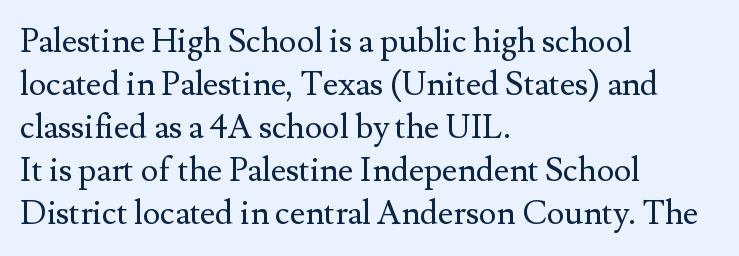
The image shows 33 px regular-weight serif type, upright; set left-aligned, normal line spacing (1.3x), normal letter spacing, not underlined; medium stroke contrast and a small x-height.
